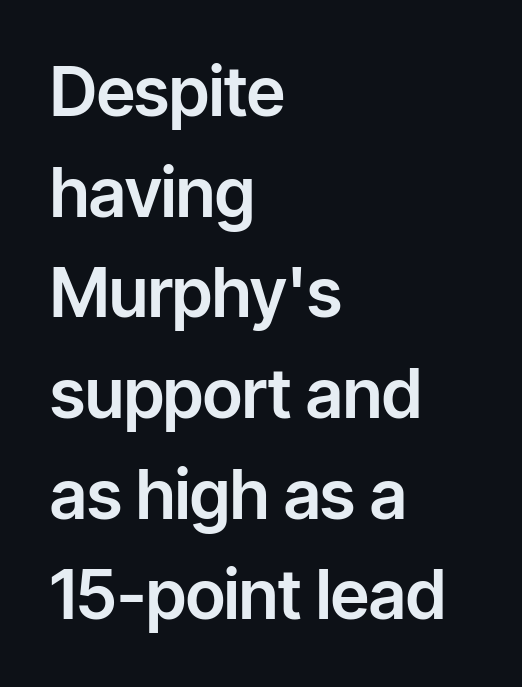
{"serif": "no", "italic": "no", "width": "normal", "stroke_contrast": "low", "x_height": "medium", "monospaced": "no", "underline": "no", "align": "left", "line_spacing": "normal", "line_spacing_ratio": 1.48, "letter_spacing": "normal", "letter_spacing_em": 0.0, "glyph_px": 68}
